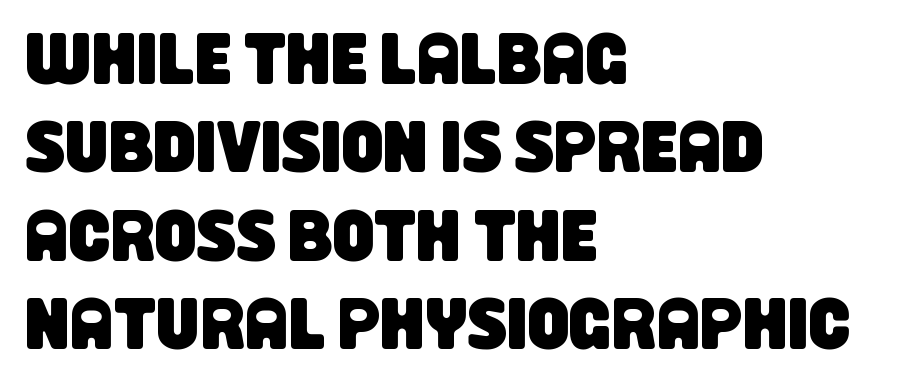
Is the block centered? No — it sits flush against the left margin. Letter spacing: default. A typesetter would call this proportional, since set widths differ per character. The passage shown is not underscored anywhere. The glyphs in this specimen are sans serif.
